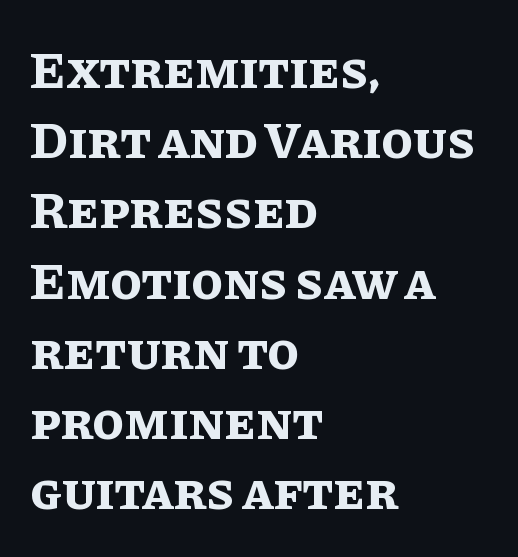
The image shows 52 px bold type, upright; set left-aligned, normal line spacing (1.35x), normal letter spacing, not underlined; low stroke contrast and a large x-height.
